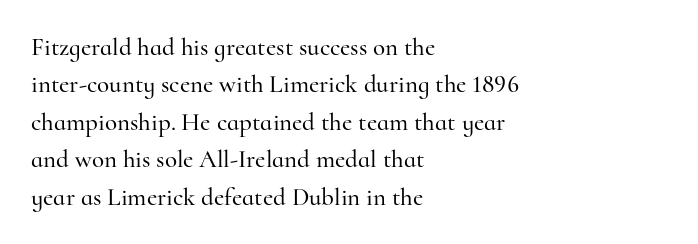
Q: Is the text italic (slanted)? A: No, it is upright.
Q: Is the text underlined? A: No.
Q: How is the paragraph aligned? A: Left-aligned.
Q: Is the spacing between letters normal or unusually wide? A: Normal.
Q: Is the spacing between lines tight, normal or loose? A: Normal.
